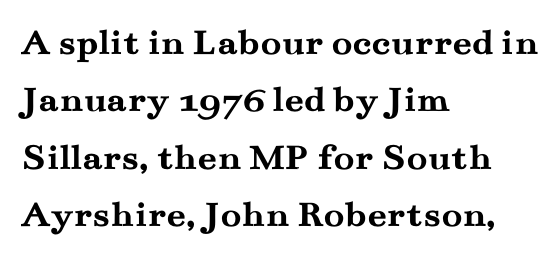
The image shows 38 px semibold, wide serif type, upright; set left-aligned, normal line spacing (1.51x), normal letter spacing, not underlined; medium stroke contrast and a small x-height.
